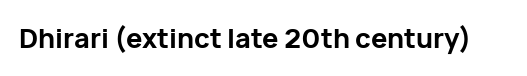
{"italic": "no", "bold": "yes", "underline": "no", "letter_spacing": "normal", "letter_spacing_em": 0.0, "glyph_px": 27}
